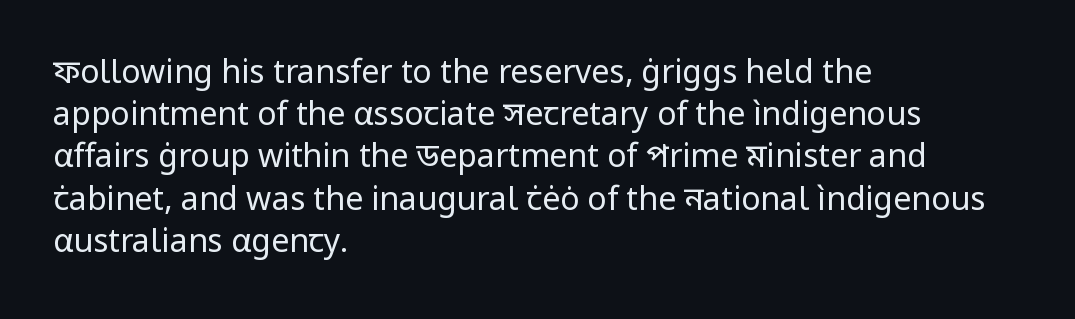
Q: Is the text bold? A: No.
Q: Is the text italic (slanted)? A: No, it is upright.
Q: Is the typeface a serif or a sans-serif typeface? A: Sans-serif.
Q: Is the text underlined? A: No.
Q: How is the paragraph aligned? A: Left-aligned.
Q: Is the spacing between letters normal or unusually wide? A: Normal.
Q: Is the spacing between lines tight, normal or loose? A: Normal.
Q: Width (condensed, normal, or wide)? A: Normal.
Q: Stroke contrast? A: Low.
Q: x-height? A: Medium.
Q: Monospaced? A: No.
